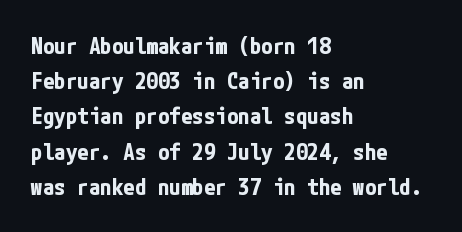
Q: Is the text bold? A: Yes.
Q: Is the text italic (slanted)? A: No, it is upright.
Q: Is the text underlined? A: No.
Q: How is the paragraph aligned? A: Left-aligned.
Q: Is the spacing between letters normal or unusually wide? A: Normal.
Q: Is the spacing between lines tight, normal or loose? A: Normal.
